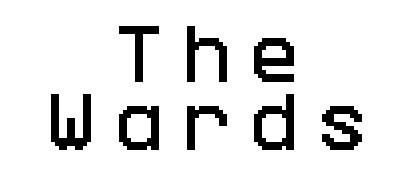
The image shows 64 px condensed sans-serif type, upright; set centered, tight line spacing (1.07x), unusually wide letter spacing (+0.31 em), not underlined; low stroke contrast and a large x-height.
